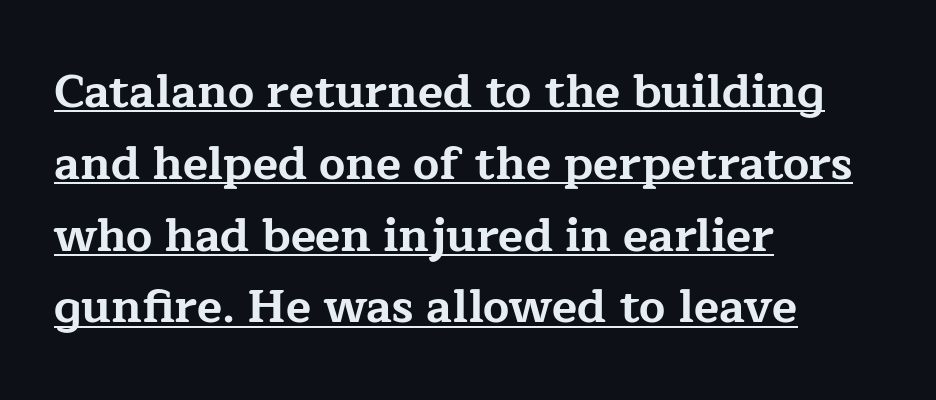
{"serif": "yes", "italic": "no", "bold": "yes", "weight": "bold", "width": "wide", "stroke_contrast": "low", "x_height": "medium", "monospaced": "no", "underline": "yes", "align": "left", "line_spacing": "normal", "line_spacing_ratio": 1.56, "letter_spacing": "normal", "letter_spacing_em": 0.0, "glyph_px": 46}
